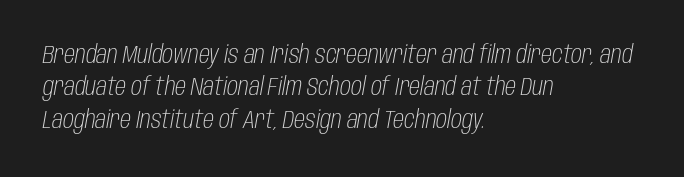
{"italic": "yes", "lean": "right", "slant_degrees": 10, "bold": "no", "underline": "no", "align": "left", "line_spacing": "normal", "line_spacing_ratio": 1.3, "letter_spacing": "normal", "letter_spacing_em": 0.0, "glyph_px": 25}
